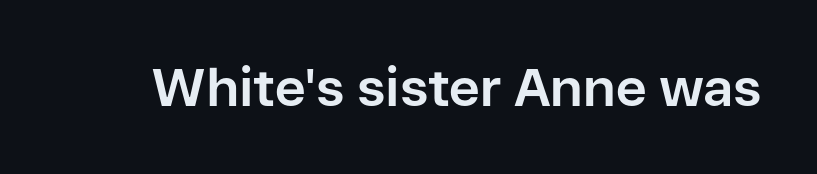
Q: Is the text bold? A: Yes.
Q: Is the text italic (slanted)? A: No, it is upright.
Q: Is the typeface a serif or a sans-serif typeface? A: Sans-serif.
Q: Is the text underlined? A: No.
Q: Is the spacing between letters normal or unusually wide? A: Normal.
Q: Width (condensed, normal, or wide)? A: Normal.
Q: Stroke contrast? A: Low.
Q: x-height? A: Medium.
Q: Monospaced? A: No.
